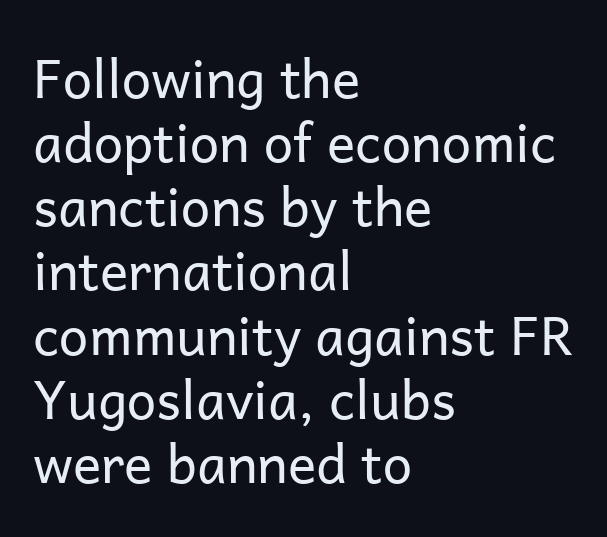
Line starts are locked; line ends wander. Examine the stroke ends and you'll find no serifs. Does extra space separate the letters? No, they use regular spacing. Compared with a typical body face, this is equally light or lighter still. Do the characters align in a grid? No, the font is proportional. Rendered with straight, roman letterforms.
